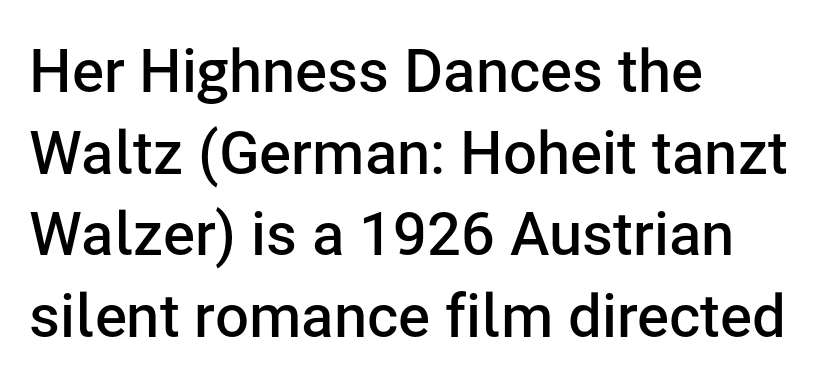
{"serif": "no", "italic": "no", "bold": "semi", "weight": "semibold", "width": "normal", "stroke_contrast": "low", "x_height": "medium", "monospaced": "no", "underline": "no", "align": "left", "line_spacing": "normal", "line_spacing_ratio": 1.36, "letter_spacing": "normal", "letter_spacing_em": 0.0, "glyph_px": 60}
